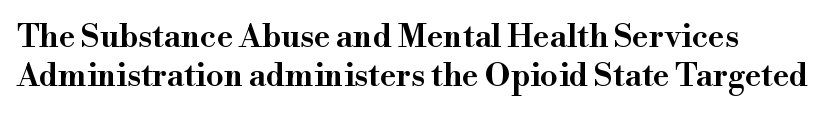
Does the lettering tilt? It doesn't — this is upright. This sample uses a serif face. Moderately thickened strokes mark this as semibold type. Underline: absent. The passage shown is typed in a proportional face where columns would drift.
